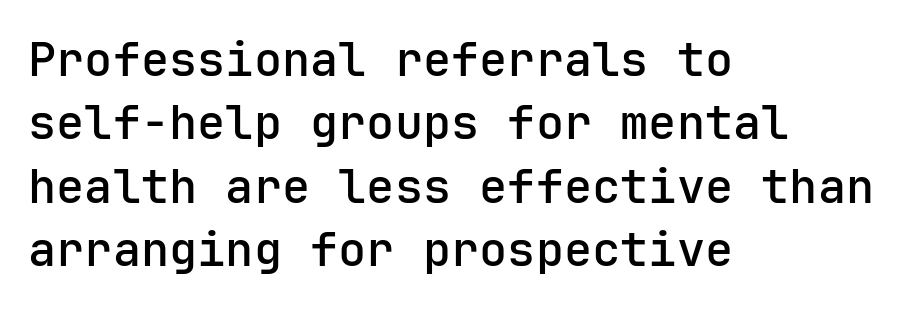
Is the letter spacing exaggerated? No — it looks like the ordinary default. It's the straight-up-and-down kind of type. Only glyphs here, with clear space below each row. This is sans-serif lettering, the kind often seen on screens and signage.
